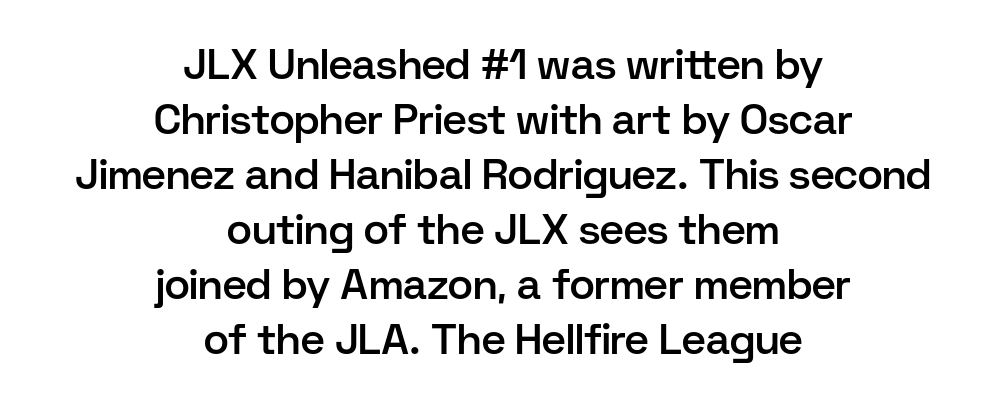
The image shows 42 px semibold sans-serif type, upright; set centered, normal line spacing (1.31x), normal letter spacing, not underlined; low stroke contrast and a medium x-height.
